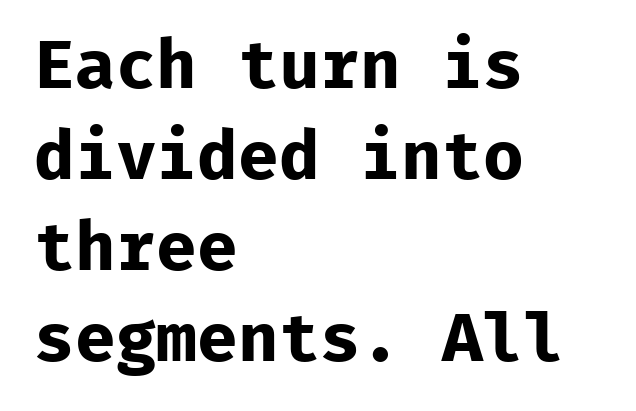
The image shows 68 px bold sans-serif type, upright, monospaced; set left-aligned, normal line spacing (1.34x), normal letter spacing, not underlined; low stroke contrast and a medium x-height.
